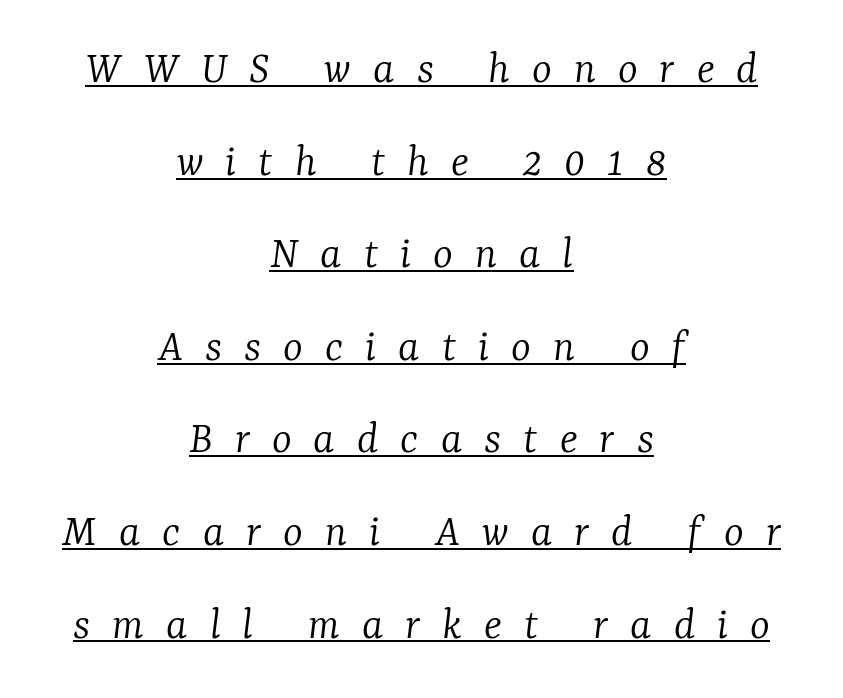
{"serif": "yes", "italic": "yes", "lean": "right", "slant_degrees": 7, "bold": "no", "weight": "light", "width": "normal", "stroke_contrast": "low", "x_height": "medium", "monospaced": "no", "underline": "yes", "align": "center", "line_spacing": "loose", "line_spacing_ratio": 1.97, "letter_spacing": "wide", "letter_spacing_em": 0.47, "glyph_px": 47}
